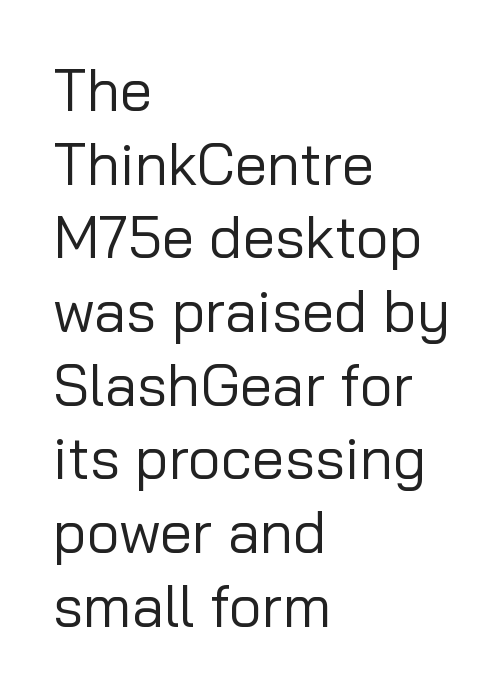
In CSS terms this would be text-align: left. Each letter's strokes conclude bluntly, with no projecting serifs. Summary of weight: not heavy and not bold. Only glyphs here, with clear space below each row.
